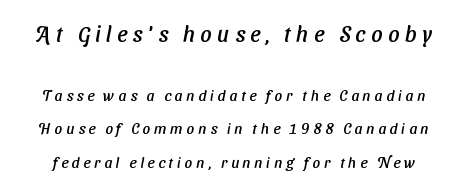
Visually, the top section dominates because its glyphs are scaled up. Rule under the text: the space is simply empty. Leading is clearly above the norm, producing a sparse column. Does extra space separate the letters? Yes, quite a lot of it.
